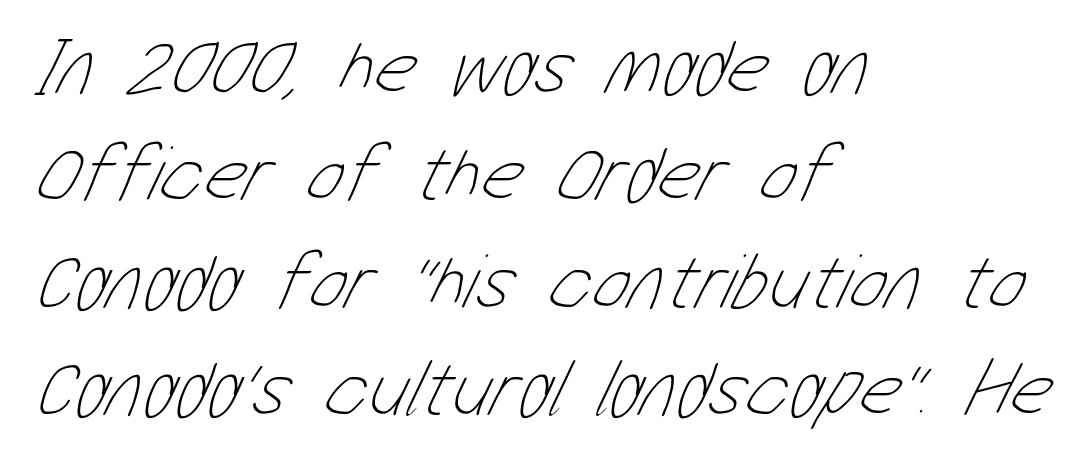
Q: Is the text bold? A: No.
Q: Is the text underlined? A: No.
Q: How is the paragraph aligned? A: Left-aligned.
Q: Is the spacing between letters normal or unusually wide? A: Normal.
Q: Is the spacing between lines tight, normal or loose? A: Normal.
Q: Width (condensed, normal, or wide)? A: Condensed.
Q: Stroke contrast? A: Low.
Q: x-height? A: Medium.
Q: Monospaced? A: No.
